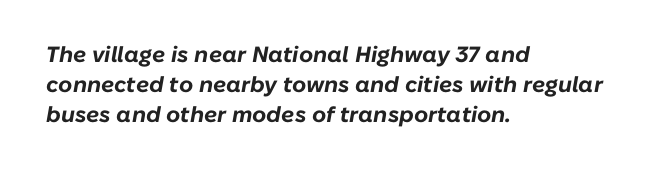
The string is rendered with underlining switched off. How heavy is the stroke? Heavy — this is a bold. The passage shown stacks its lines at a standard gap. Reading down the block, your eye returns to a fixed left position each line. Students, note that the glyphs here touch the page at normal intervals. A typesetter would mark this as italic.
